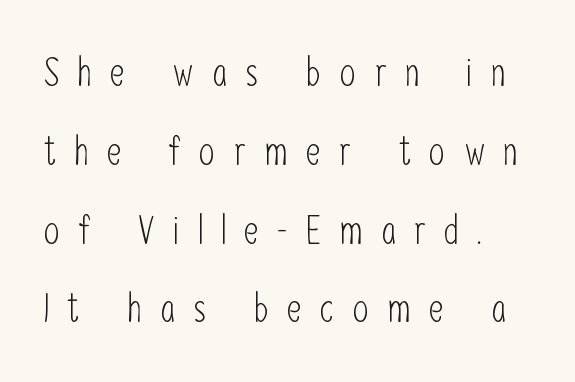
{"serif": "no", "italic": "no", "bold": "no", "weight": "light", "width": "condensed", "stroke_contrast": "low", "x_height": "medium", "monospaced": "no", "underline": "no", "align": "left", "line_spacing": "loose", "line_spacing_ratio": 1.97, "letter_spacing": "wide", "letter_spacing_em": 0.46, "glyph_px": 40}
